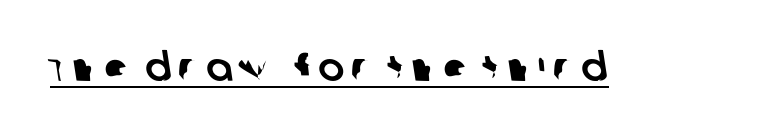
Q: Is the typeface a serif or a sans-serif typeface? A: Sans-serif.
Q: Is the text underlined? A: Yes.
Q: Width (condensed, normal, or wide)? A: Normal.
Q: Stroke contrast? A: Low.
Q: x-height? A: Large.
Q: Monospaced? A: No.
